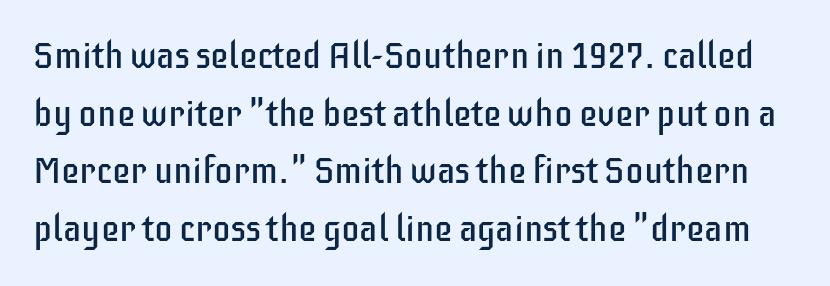
{"serif": "no", "italic": "no", "bold": "no", "weight": "regular", "width": "condensed", "stroke_contrast": "low", "x_height": "large", "monospaced": "no", "underline": "no", "line_spacing": "normal", "line_spacing_ratio": 1.56, "letter_spacing": "normal", "letter_spacing_em": 0.0, "glyph_px": 37}
